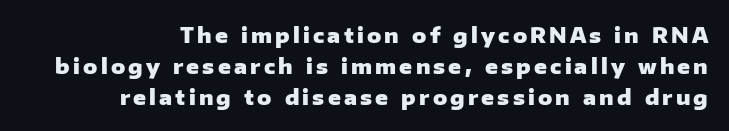
{"italic": "no", "bold": "yes", "underline": "no", "line_spacing": "normal", "line_spacing_ratio": 1.47, "glyph_px": 21}
